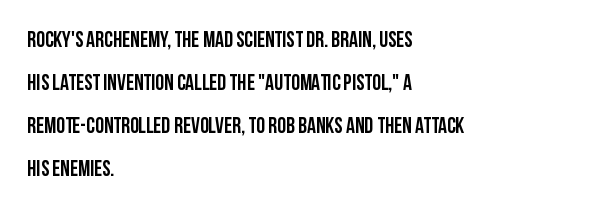
Vertical spacing — loose. Tall strokes in this sample are plumb rather than angled. The specimen omits any rule beneath the text block's lines. Students, note that the glyphs here touch the page at normal intervals. This sample is left-justified, so line endings fall wherever the words run out.
